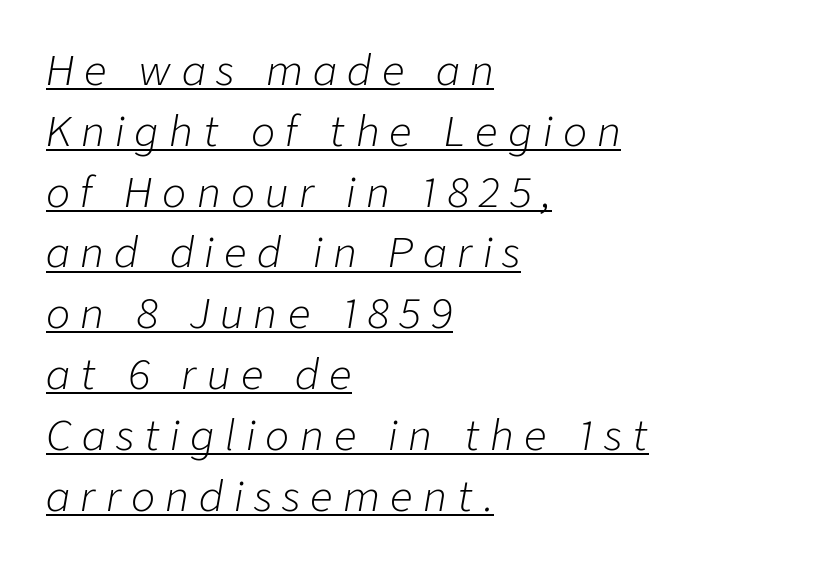
{"italic": "yes", "lean": "right", "slant_degrees": 9, "bold": "no", "weight": "light", "width": "normal", "stroke_contrast": "low", "x_height": "medium", "monospaced": "no", "underline": "yes", "align": "left", "line_spacing": "normal", "line_spacing_ratio": 1.52, "letter_spacing": "wide", "letter_spacing_em": 0.26, "glyph_px": 40}
